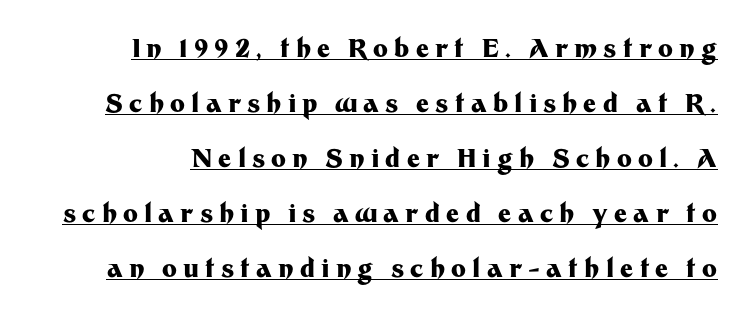
{"italic": "no", "bold": "yes", "underline": "yes", "line_spacing": "loose", "line_spacing_ratio": 2.2, "letter_spacing": "wide", "letter_spacing_em": 0.25, "glyph_px": 25}
